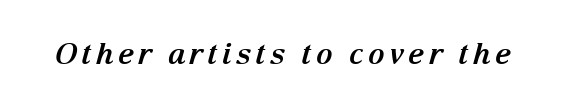
Q: Is the text bold? A: Yes.
Q: Is the text italic (slanted)? A: Yes, it leans right by about 15 degrees.
Q: Is the typeface a serif or a sans-serif typeface? A: Serif.
Q: Is the text underlined? A: No.
Q: Width (condensed, normal, or wide)? A: Normal.
Q: Stroke contrast? A: Medium.
Q: x-height? A: Medium.
Q: Monospaced? A: No.
